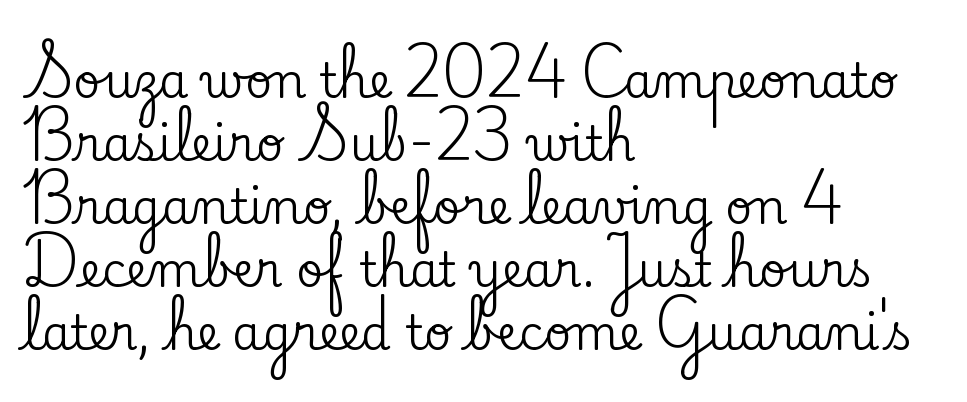
Q: Is the text italic (slanted)? A: No, it is upright.
Q: Is the typeface a serif or a sans-serif typeface? A: Serif.
Q: Is the text underlined? A: No.
Q: How is the paragraph aligned? A: Left-aligned.
Q: Is the spacing between letters normal or unusually wide? A: Normal.
Q: Is the spacing between lines tight, normal or loose? A: Normal.
Q: Width (condensed, normal, or wide)? A: Normal.
Q: Stroke contrast? A: Low.
Q: x-height? A: Small.
Q: Monospaced? A: No.
